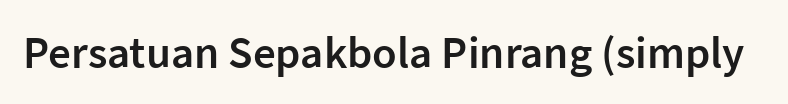
The type is set solid horizontally, with unmodified tracking. Each letter keeps its own natural width here, so spacing adapts to shape. Nope, not italic — everything's standing straight. This is moderately heavy type, rendered in semibold.
